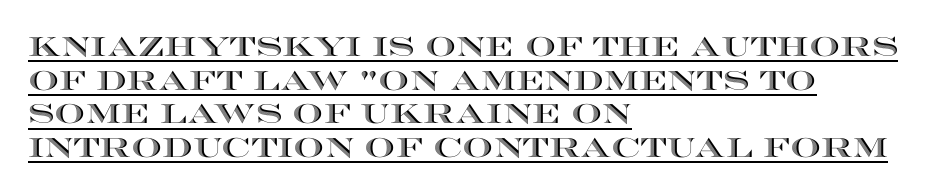
{"italic": "no", "underline": "yes", "align": "left", "line_spacing": "normal", "line_spacing_ratio": 1.25, "letter_spacing": "normal", "letter_spacing_em": 0.0, "glyph_px": 27}
